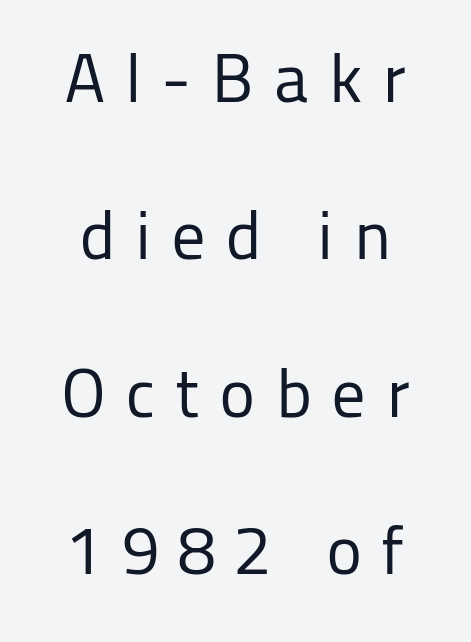
Q: Is the text bold? A: No.
Q: Is the text italic (slanted)? A: No, it is upright.
Q: Is the typeface a serif or a sans-serif typeface? A: Sans-serif.
Q: Is the text underlined? A: No.
Q: Is the spacing between letters normal or unusually wide? A: Unusually wide.
Q: Is the spacing between lines tight, normal or loose? A: Loose.
Q: Width (condensed, normal, or wide)? A: Normal.
Q: Stroke contrast? A: Low.
Q: x-height? A: Medium.
Q: Monospaced? A: No.
